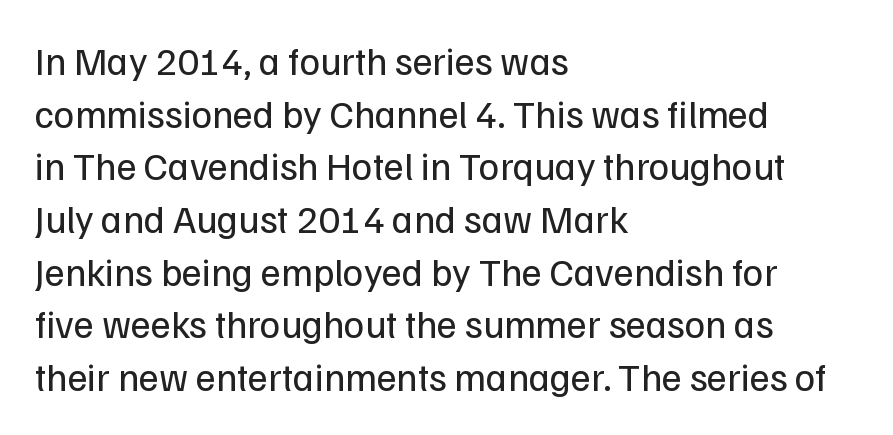
{"serif": "no", "italic": "no", "bold": "no", "weight": "regular", "width": "normal", "stroke_contrast": "low", "x_height": "medium", "monospaced": "no", "underline": "no", "align": "left", "line_spacing": "normal", "line_spacing_ratio": 1.35, "letter_spacing": "normal", "letter_spacing_em": 0.0, "glyph_px": 39}
